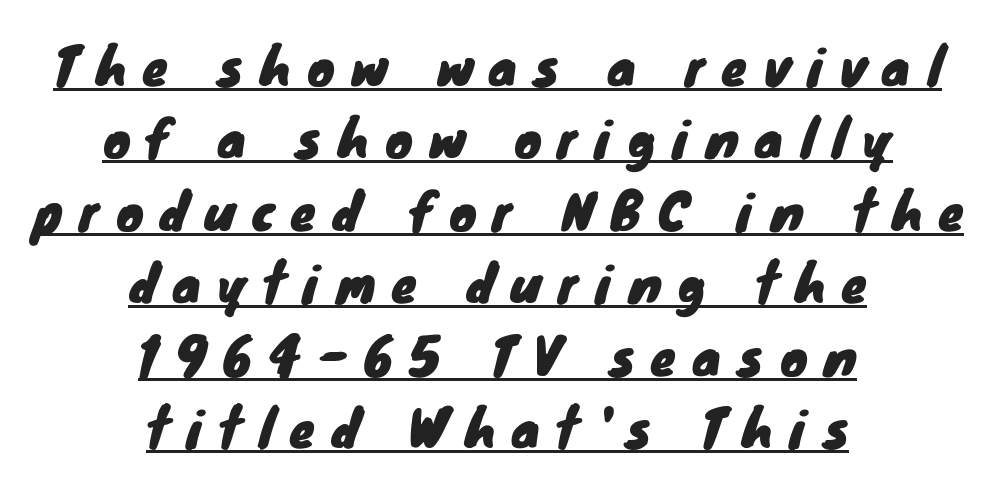
The image shows 51 px sans-serif type; set centered, normal line spacing (1.42x), unusually wide letter spacing (+0.33 em), underlined; low stroke contrast and a small x-height.
